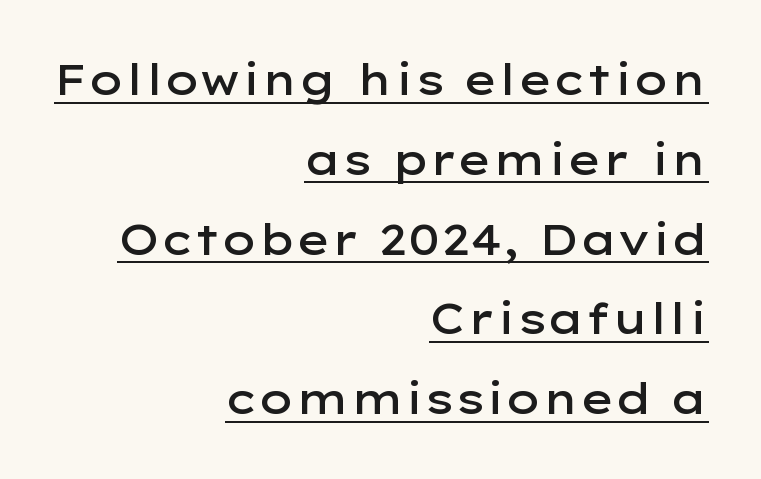
Compared with an ordinary text face, these strokes are moderately heavier — a semibold. These lines stand farther apart than default settings would place them. The letters carry no serifs — their stems end cleanly without finishing strokes. This sample carries an underscore along the baseline area. Spacing between characters is what you'd get straight out of the box.
